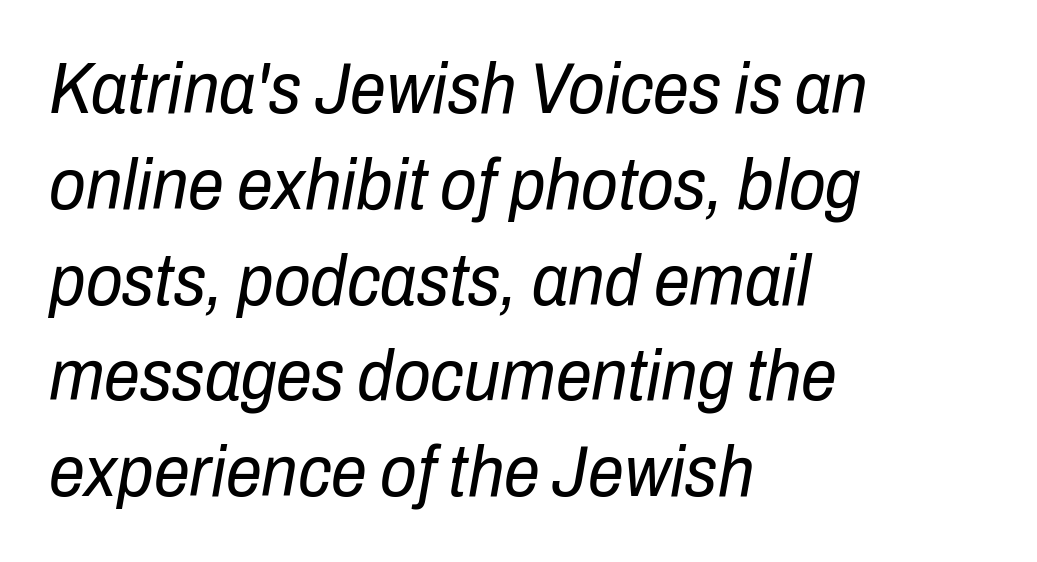
Spacing verdict: proportional, widths tailored to each character. Compared with a centered layout, this one pins lines to the left instead. Would a proofreader flag this as italicized? Yes. The baseline area is clear. This is not heavy type; no bold has been used. The letters sit at their default tracking, neither squeezed nor spread.
